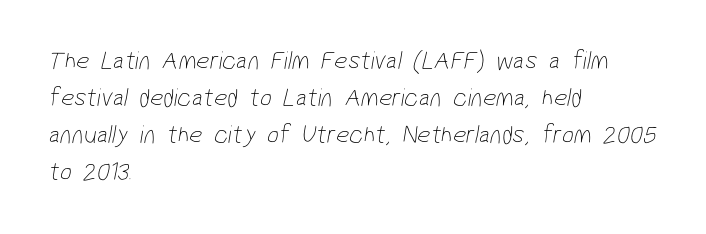
{"bold": "no", "underline": "no", "align": "left", "line_spacing": "normal", "line_spacing_ratio": 1.42, "letter_spacing": "normal", "letter_spacing_em": 0.0, "glyph_px": 26}
